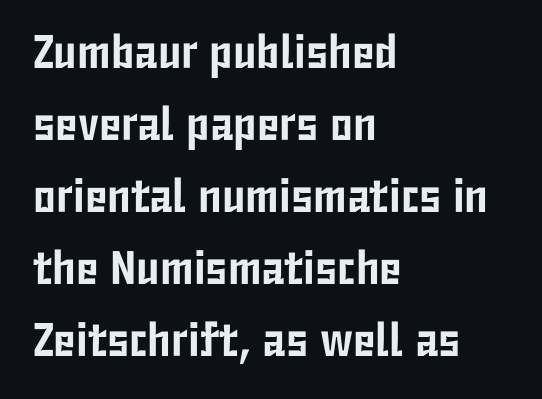
The image shows 47 px condensed sans-serif type, upright; set left-aligned, normal line spacing (1.53x), normal letter spacing, not underlined; low stroke contrast and a medium x-height.
